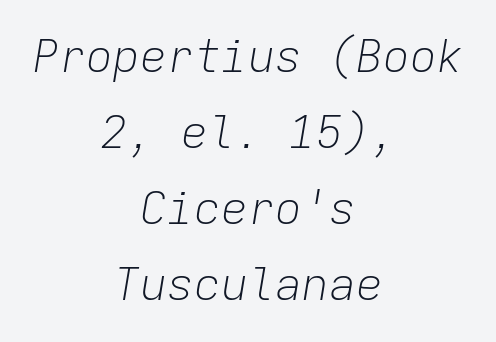
The image shows 45 px light type, italic (leaning right), monospaced; set centered, normal line spacing (1.69x), normal letter spacing, not underlined; low stroke contrast and a medium x-height.
